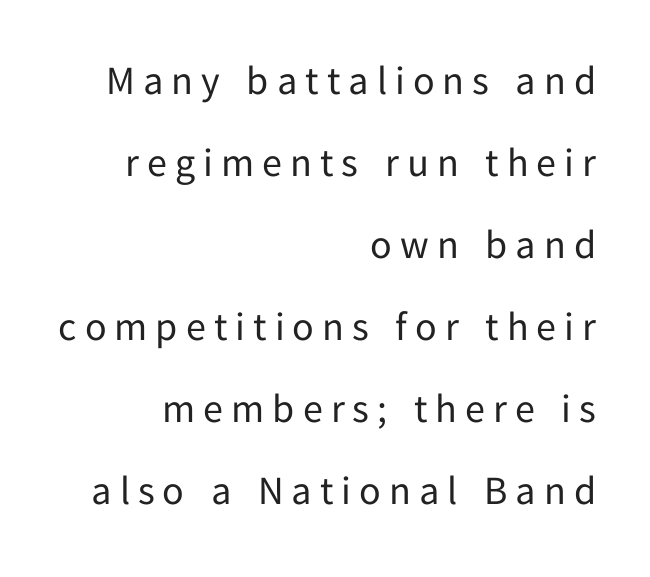
The image shows 40 px regular-weight sans-serif type, upright; set right-aligned, loose line spacing (2.05x), unusually wide letter spacing (+0.2 em), not underlined; low stroke contrast and a medium x-height.
